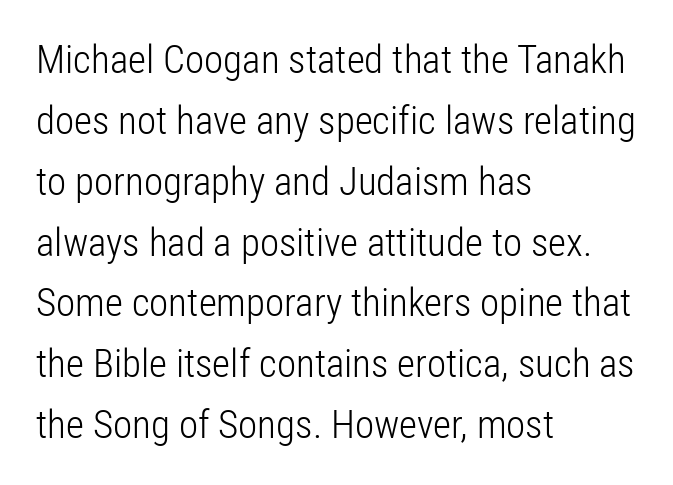
The image shows 39 px light, condensed sans-serif type, upright; set left-aligned, normal line spacing (1.56x), normal letter spacing, not underlined; low stroke contrast and a medium x-height.
